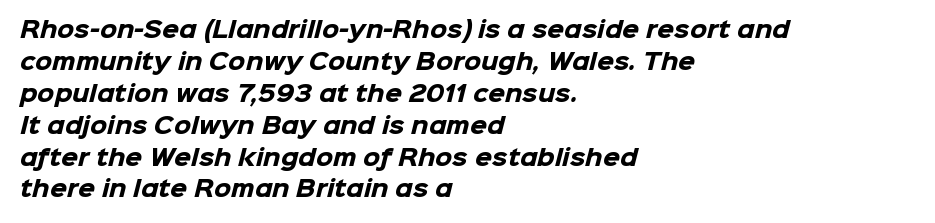
Unmarked baselines from the first word to the last. This rendering leaves character spacing at its baseline value. If you drew a ruler down the left edge, every line would touch it. The rendering uses a bold face; every stroke is thick and dark. Notice how descenders clear the ascenders below comfortably — that's standard leading.
